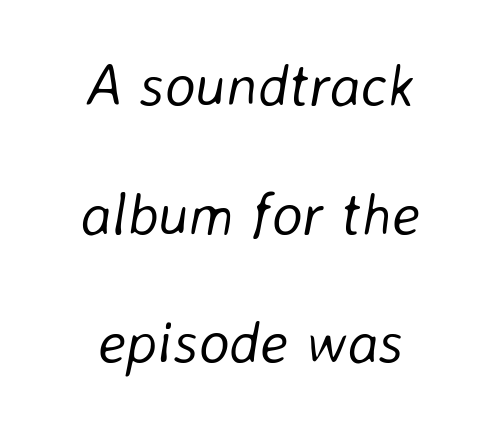
One glance says open: line gaps are wider than usual. These glyphs show unthickened strokes, regular width or finer. Type without underlining. Italic: yes, the glyphs are oblique. Short and long lines alike share a common midpoint. Does extra space separate the letters? No, they use regular spacing.
